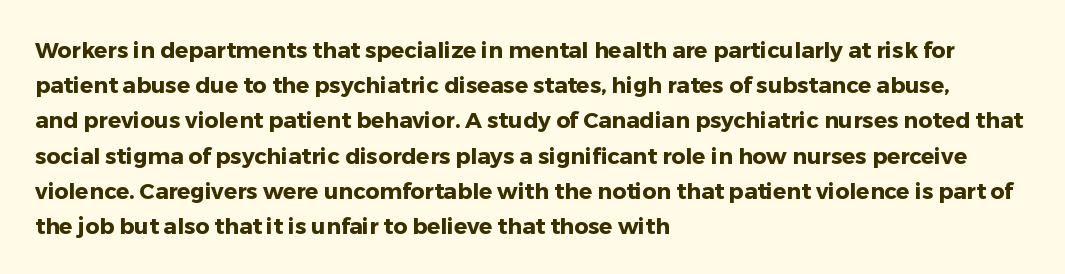
The image shows 22 px bold type, upright; set left-aligned, normal line spacing (1.6x), normal letter spacing, not underlined.
